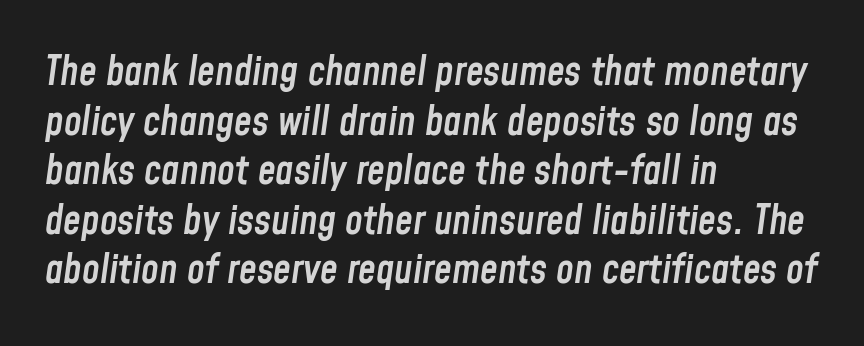
Q: Is the text bold? A: Semi-bold.
Q: Is the text italic (slanted)? A: Yes, it leans right by about 8 degrees.
Q: Is the text underlined? A: No.
Q: How is the paragraph aligned? A: Left-aligned.
Q: Is the spacing between letters normal or unusually wide? A: Normal.
Q: Width (condensed, normal, or wide)? A: Condensed.
Q: Stroke contrast? A: Low.
Q: x-height? A: Medium.
Q: Monospaced? A: No.
